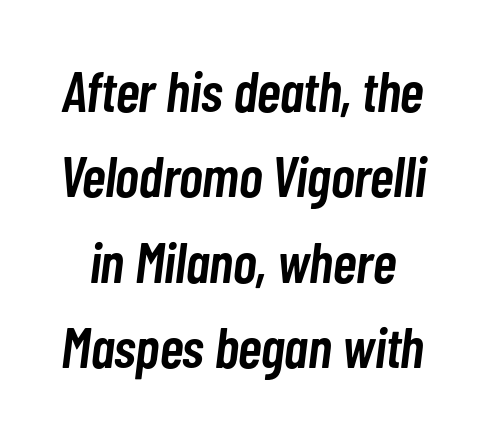
The image shows 57 px semibold, condensed type, italic (leaning right); set normal line spacing (1.5x), normal letter spacing, not underlined; low stroke contrast and a medium x-height.
